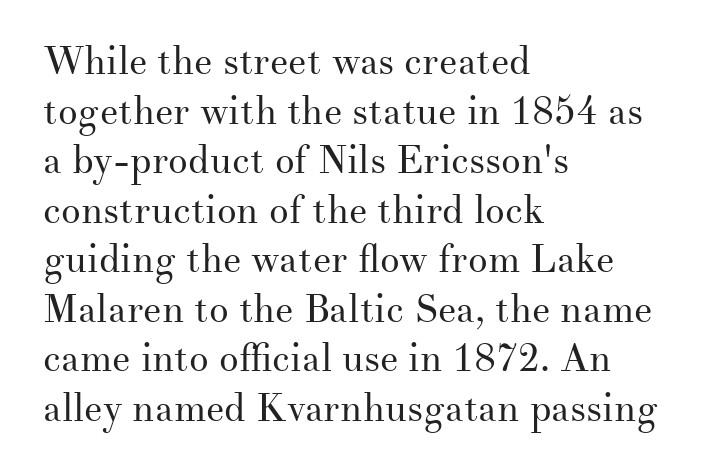
The image shows 39 px regular-weight serif type, upright; set left-aligned, normal line spacing (1.27x), normal letter spacing, not underlined; medium stroke contrast and a small x-height.
